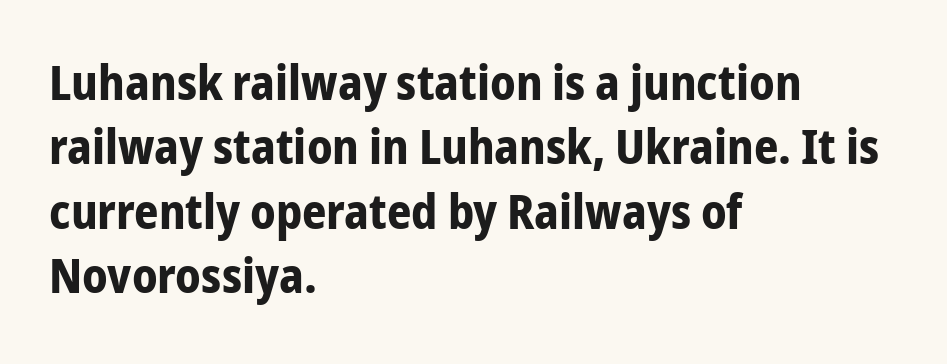
Q: Is the text bold? A: Yes.
Q: Is the text italic (slanted)? A: No, it is upright.
Q: Is the typeface a serif or a sans-serif typeface? A: Sans-serif.
Q: Is the text underlined? A: No.
Q: How is the paragraph aligned? A: Left-aligned.
Q: Is the spacing between letters normal or unusually wide? A: Normal.
Q: Is the spacing between lines tight, normal or loose? A: Normal.
Q: Width (condensed, normal, or wide)? A: Condensed.
Q: Stroke contrast? A: Low.
Q: x-height? A: Medium.
Q: Monospaced? A: No.
